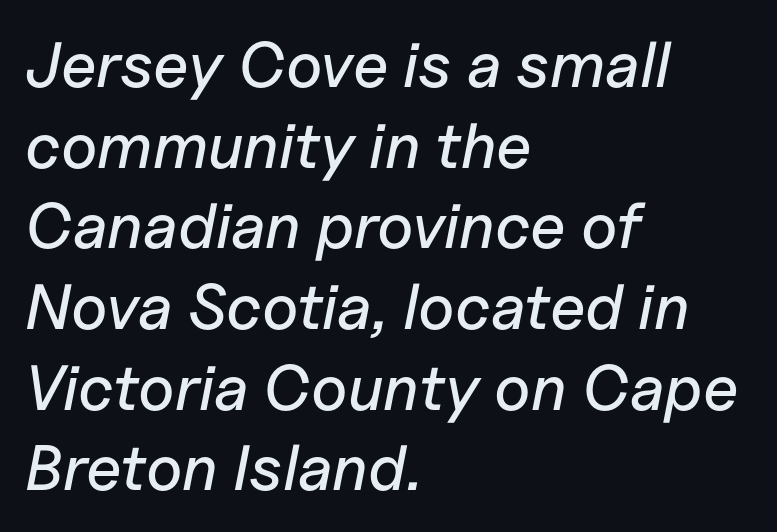
{"italic": "yes", "lean": "right", "slant_degrees": 11, "width": "normal", "stroke_contrast": "low", "x_height": "medium", "monospaced": "no", "underline": "no", "align": "left", "line_spacing": "normal", "line_spacing_ratio": 1.26, "letter_spacing": "normal", "letter_spacing_em": 0.0, "glyph_px": 64}
